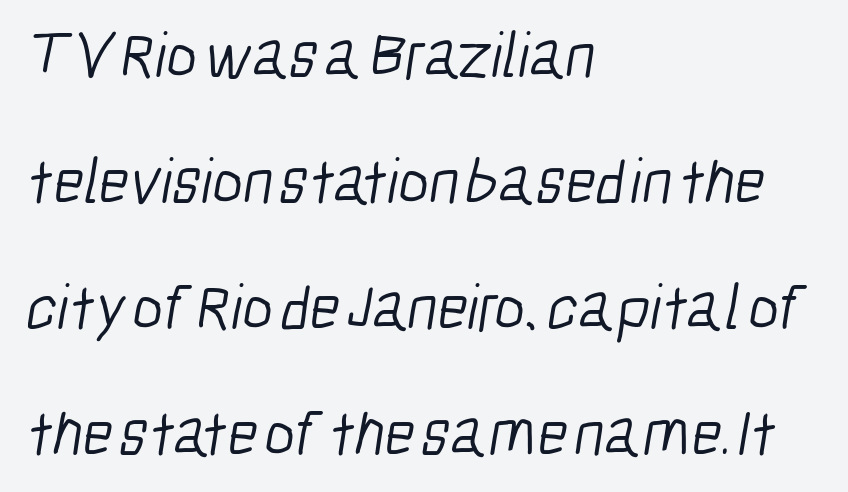
{"serif": "no", "bold": "no", "weight": "light", "width": "condensed", "stroke_contrast": "low", "x_height": "medium", "monospaced": "no", "underline": "no", "align": "left", "line_spacing": "loose", "line_spacing_ratio": 1.94, "letter_spacing": "normal", "letter_spacing_em": 0.0, "glyph_px": 65}
